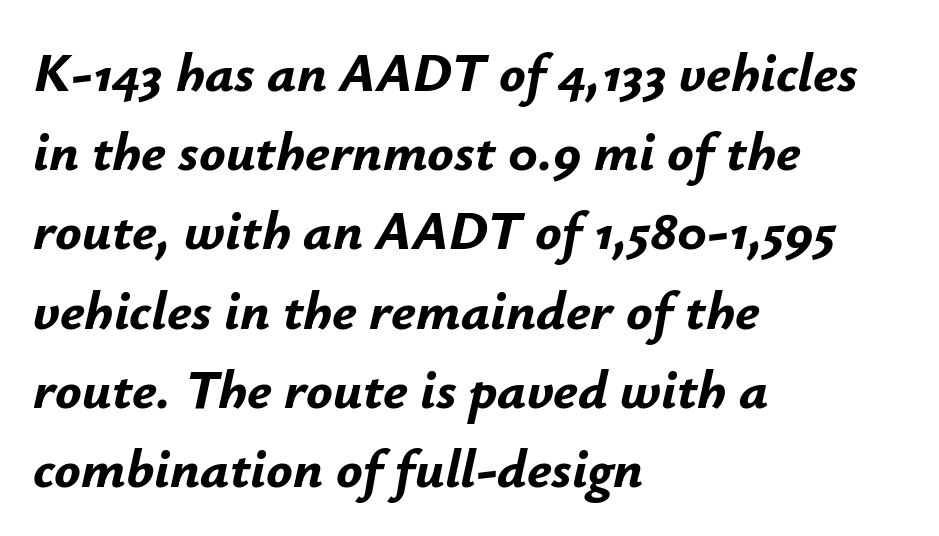
{"italic": "yes", "lean": "right", "slant_degrees": 12, "bold": "yes", "weight": "bold", "width": "normal", "stroke_contrast": "low", "x_height": "small", "monospaced": "no", "underline": "no", "align": "left", "line_spacing": "normal", "line_spacing_ratio": 1.44, "letter_spacing": "normal", "letter_spacing_em": 0.0, "glyph_px": 55}
